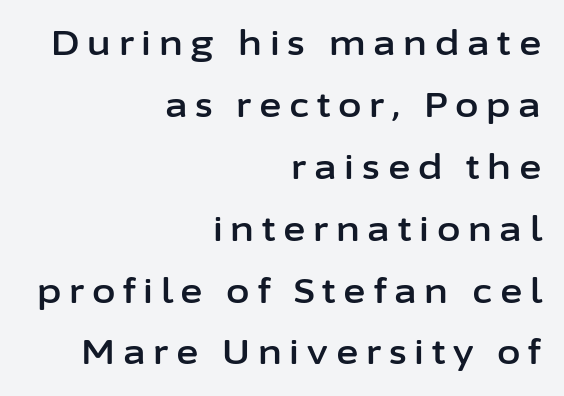
Q: Is the text italic (slanted)? A: No, it is upright.
Q: Is the typeface a serif or a sans-serif typeface? A: Sans-serif.
Q: Is the text underlined? A: No.
Q: How is the paragraph aligned? A: Right-aligned.
Q: Is the spacing between letters normal or unusually wide? A: Unusually wide.
Q: Width (condensed, normal, or wide)? A: Normal.
Q: Stroke contrast? A: Low.
Q: x-height? A: Medium.
Q: Monospaced? A: No.
